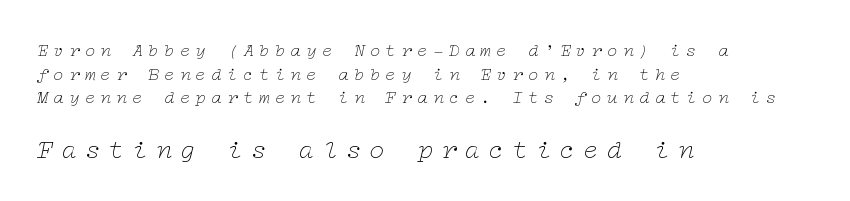
The image shows 27 px text type, italic (leaning right); set left-aligned, normal line spacing (1.31x), unusually wide letter spacing (+0.28 em), not underlined; the second (bottom) block is 1.5x larger.
